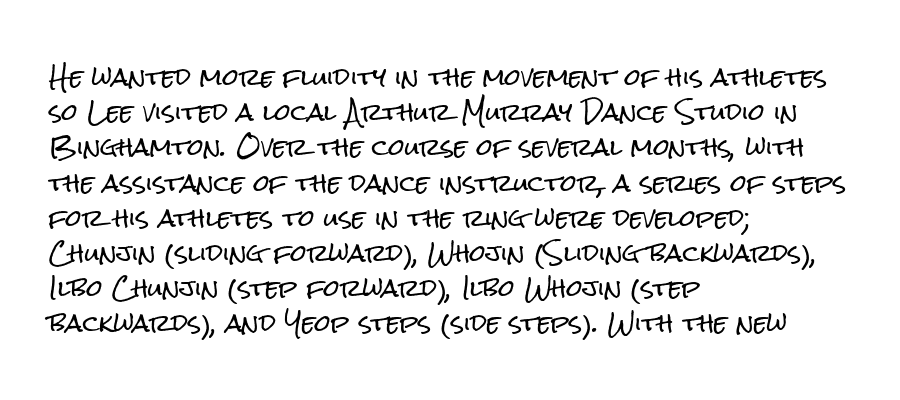
The image shows 23 px text type, upright; set left-aligned, normal line spacing (1.53x), normal letter spacing, not underlined.
